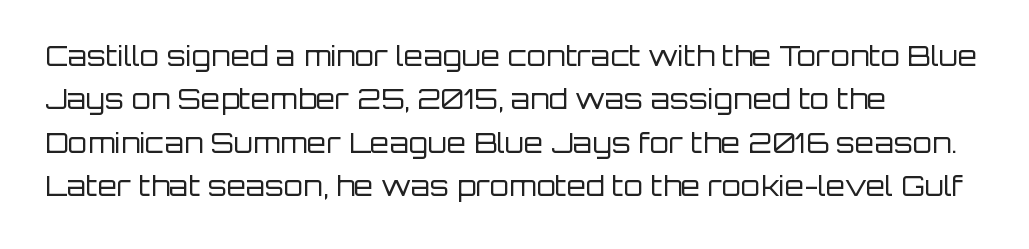
{"serif": "no", "italic": "no", "bold": "no", "weight": "regular", "width": "normal", "stroke_contrast": "low", "x_height": "large", "monospaced": "no", "underline": "no", "align": "left", "line_spacing": "normal", "line_spacing_ratio": 1.55, "letter_spacing": "normal", "letter_spacing_em": 0.0, "glyph_px": 28}
